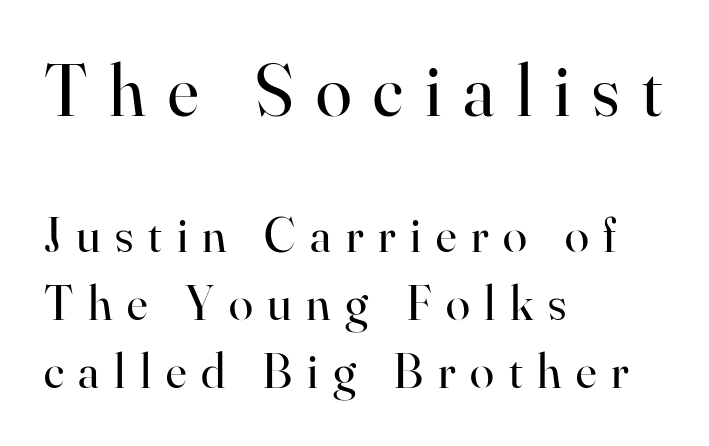
{"serif": "yes", "italic": "no", "bold": "no", "weight": "regular", "width": "normal", "stroke_contrast": "high", "x_height": "small", "monospaced": "no", "underline": "no", "align": "left", "line_spacing": "normal", "line_spacing_ratio": 1.39, "letter_spacing": "wide", "letter_spacing_em": 0.3, "larger_block": "first", "size_ratio": 1.49, "glyph_px": 73}
